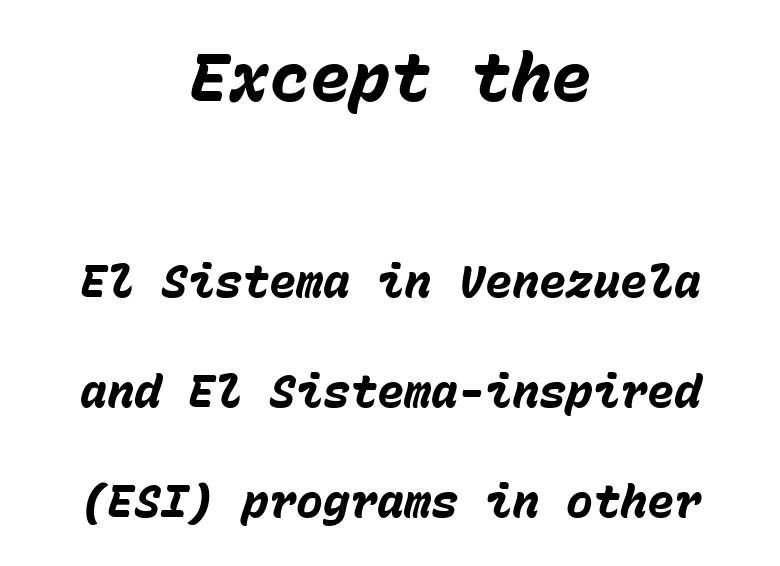
The image shows 67 px heavy type, italic (leaning right), monospaced; set centered, loose line spacing (2.44x), normal letter spacing, not underlined; the first (top) block is 1.49x larger; low stroke contrast and a medium x-height.
